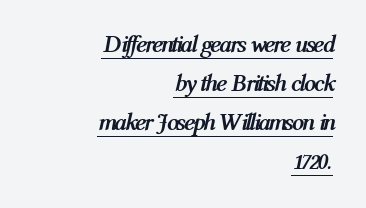
{"italic": "yes", "lean": "right", "slant_degrees": 12, "bold": "yes", "underline": "yes", "align": "right", "line_spacing": "normal", "line_spacing_ratio": 1.63, "letter_spacing": "normal", "letter_spacing_em": 0.0, "glyph_px": 24}
